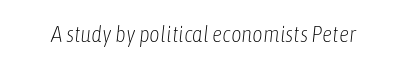
Honestly, there is no underline to notice here at all. Look at the tracking — it's just the regular setting, nothing added. Summary of weight: not heavy and not bold. Characters are canted at an angle relative to the baseline's perpendicular.
